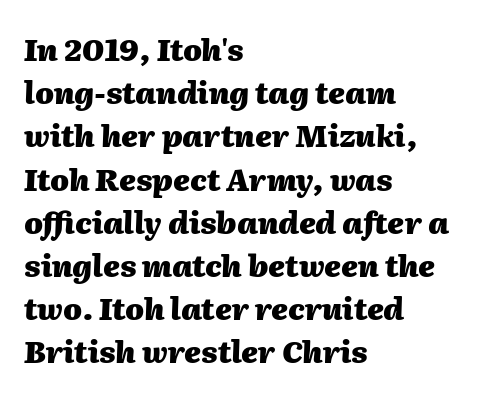
{"italic": "yes", "lean": "right", "slant_degrees": 2, "bold": "yes", "weight": "heavy", "width": "normal", "stroke_contrast": "medium", "x_height": "medium", "monospaced": "no", "underline": "no", "align": "left", "line_spacing": "normal", "line_spacing_ratio": 1.44, "letter_spacing": "normal", "letter_spacing_em": 0.0, "glyph_px": 30}
